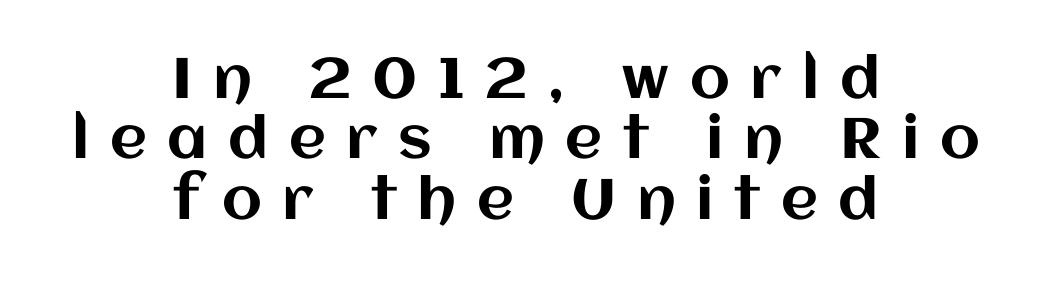
Q: Is the text italic (slanted)? A: No, it is upright.
Q: Is the text underlined? A: No.
Q: How is the paragraph aligned? A: Centered.
Q: Is the spacing between letters normal or unusually wide? A: Unusually wide.
Q: Is the spacing between lines tight, normal or loose? A: Tight.
Q: Width (condensed, normal, or wide)? A: Normal.
Q: Stroke contrast? A: Medium.
Q: x-height? A: Large.
Q: Monospaced? A: No.
